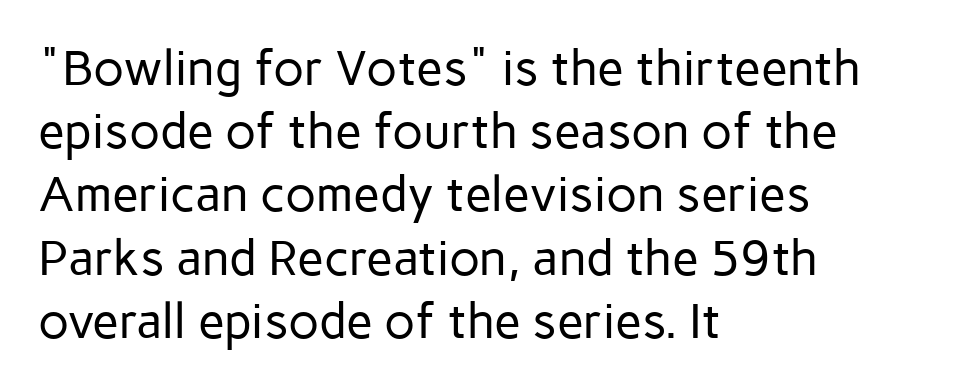
{"serif": "no", "italic": "no", "bold": "no", "weight": "regular", "width": "normal", "stroke_contrast": "low", "x_height": "medium", "monospaced": "no", "underline": "no", "align": "left", "line_spacing": "normal", "line_spacing_ratio": 1.29, "letter_spacing": "normal", "letter_spacing_em": 0.0, "glyph_px": 49}
